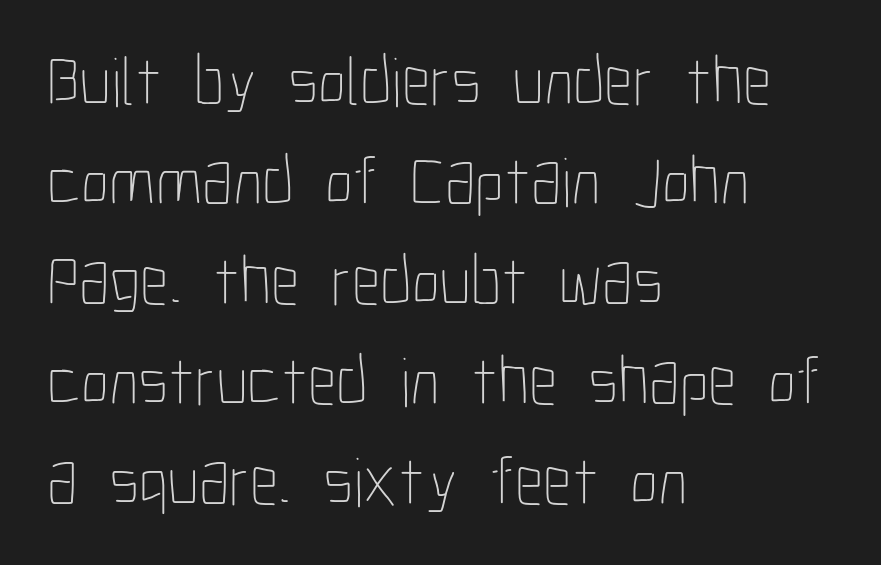
The zone under the glyphs is completely vacant. Between one letter and the next there's only the usual sliver of space. On a weight scale, this lands at 450 or below. Each new line begins a customary step beneath the previous one. This sample uses an upright cut, with every glyph sitting square on the baseline.
